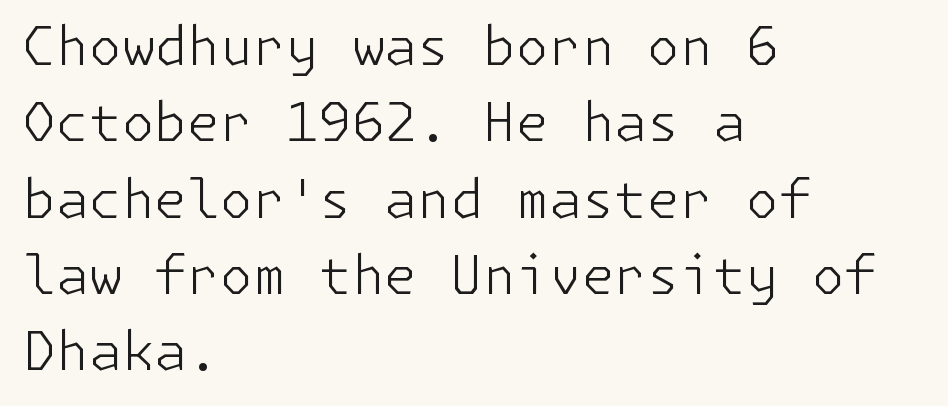
Q: Is the text bold? A: No.
Q: Is the text italic (slanted)? A: No, it is upright.
Q: Is the typeface a serif or a sans-serif typeface? A: Sans-serif.
Q: Is the text underlined? A: No.
Q: How is the paragraph aligned? A: Left-aligned.
Q: Is the spacing between letters normal or unusually wide? A: Normal.
Q: Is the spacing between lines tight, normal or loose? A: Normal.
Q: Width (condensed, normal, or wide)? A: Normal.
Q: Stroke contrast? A: Low.
Q: x-height? A: Medium.
